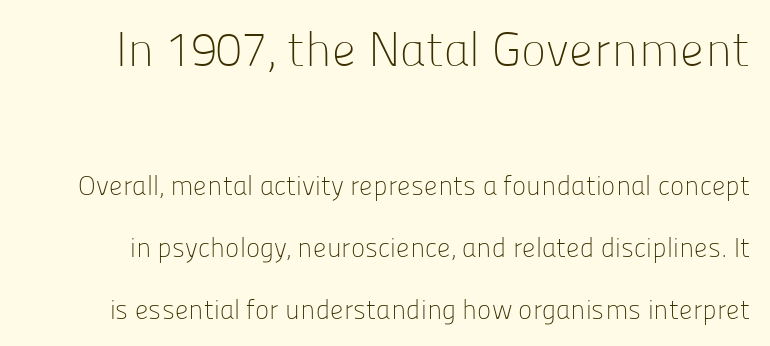
Notice the wide empty band between every row — that's loose leading. Note the varied advance widths — an 'i' is clearly narrower than an 'm'. This rendering leaves character spacing at its baseline value. The earlier block is typeset at a bigger size than the later block.
